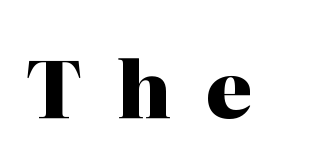
The image shows 79 px heavy serif type, upright; set unusually wide letter spacing (+0.44 em), not underlined; high stroke contrast and a medium x-height.
